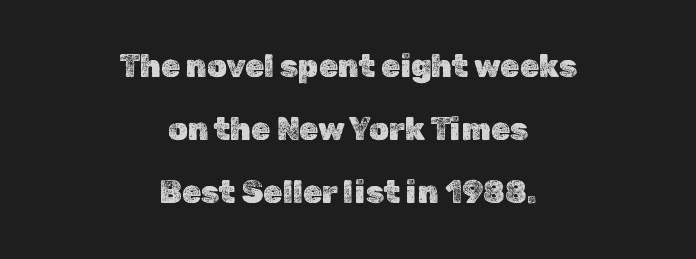
Looks like regular typesetting: each glyph gets only the width it needs. Vertical strokes here are truly vertical. Only glyphs here, with clear space below each row. The whitespace from short lines is split evenly between both sides. Loosely led — the rows are spread out.
